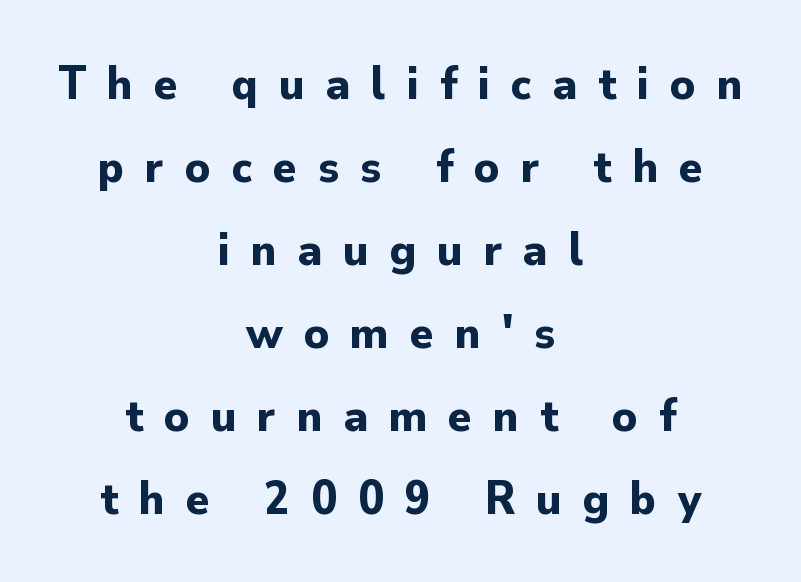
As a designer I'd log this as weight 700, bold. Every stem runs plumb, perpendicular to the baseline. Between one letter and the next there's a generous, obvious gap. Has an underline been added? It has not. The typesetter chose a symmetrical, centered arrangement here. The glyphs in this specimen are sans serif.
